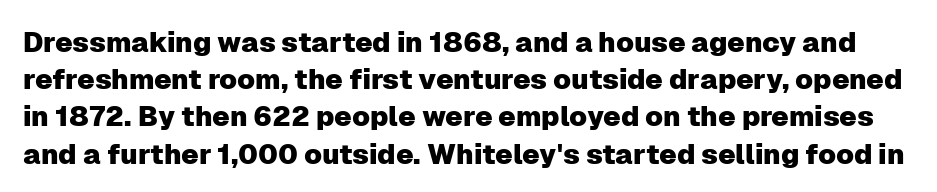
{"serif": "no", "italic": "no", "width": "normal", "stroke_contrast": "low", "x_height": "medium", "monospaced": "no", "underline": "no", "line_spacing": "normal", "line_spacing_ratio": 1.33, "letter_spacing": "normal", "letter_spacing_em": 0.0, "glyph_px": 28}
